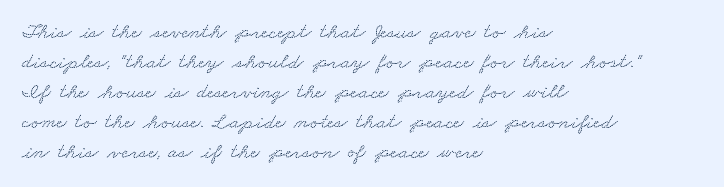
The space between consecutive lines is moderate. Underline: absent. Tracking here is standard; glyphs follow each other at the usual distance. Notice how the passage keeps a crisp vertical edge on the left only.
